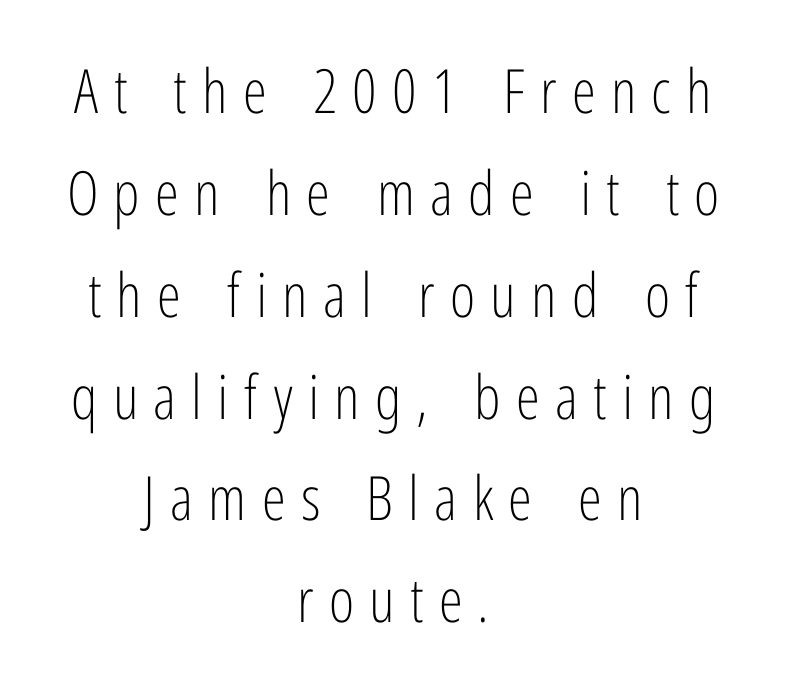
{"serif": "no", "italic": "no", "bold": "no", "weight": "light", "width": "condensed", "stroke_contrast": "low", "x_height": "medium", "monospaced": "no", "underline": "no", "align": "center", "line_spacing": "normal", "line_spacing_ratio": 1.67, "letter_spacing": "wide", "letter_spacing_em": 0.25, "glyph_px": 61}
